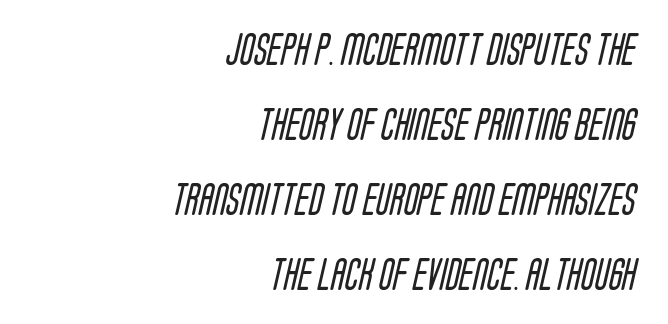
Q: Is the text bold? A: No.
Q: Is the typeface a serif or a sans-serif typeface? A: Sans-serif.
Q: Is the text underlined? A: No.
Q: How is the paragraph aligned? A: Right-aligned.
Q: Is the spacing between letters normal or unusually wide? A: Normal.
Q: Is the spacing between lines tight, normal or loose? A: Loose.
Q: Width (condensed, normal, or wide)? A: Condensed.
Q: Stroke contrast? A: Low.
Q: x-height? A: Large.
Q: Monospaced? A: No.
